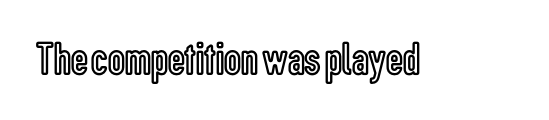
Each word holds together tightly as a unit, with standard inter-letter gaps. The zone under the glyphs is completely vacant. Style check: upright. Spacing verdict: proportional, widths tailored to each character.
